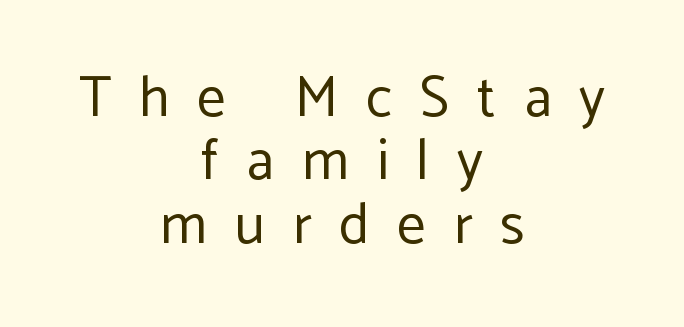
The type family on display is of the sans-serif kind. The face looks like a standard text weight, possibly lighter. The space directly below the letters is spotless. Substantial extra tracking has been applied to these lines.
